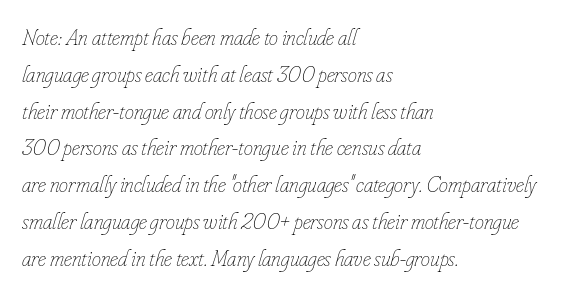
Q: Is the text bold? A: No.
Q: Is the text italic (slanted)? A: Yes, it leans right by about 16 degrees.
Q: Is the text underlined? A: No.
Q: How is the paragraph aligned? A: Left-aligned.
Q: Is the spacing between letters normal or unusually wide? A: Normal.
Q: Is the spacing between lines tight, normal or loose? A: Normal.
